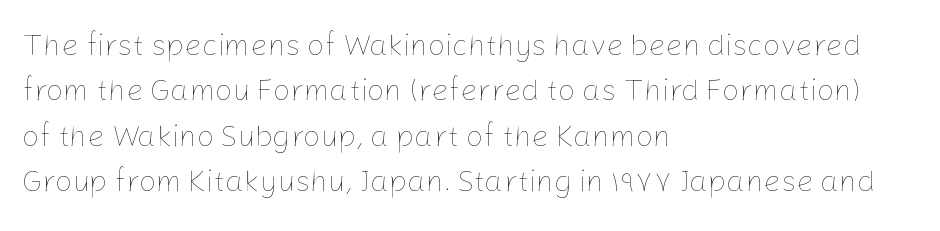
The image shows 30 px thin type, upright; set left-aligned, normal line spacing (1.51x), normal letter spacing, not underlined; low stroke contrast and a medium x-height.
